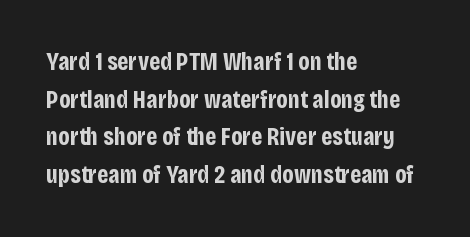
{"italic": "no", "bold": "yes", "underline": "no", "align": "left", "line_spacing": "normal", "line_spacing_ratio": 1.51, "letter_spacing": "normal", "letter_spacing_em": 0.0, "glyph_px": 25}
